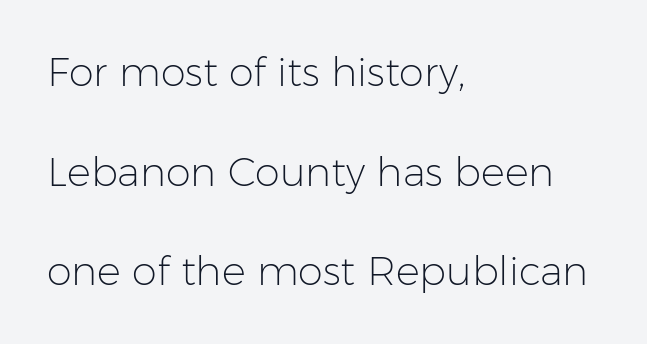
The image shows 40 px light sans-serif type, upright; set left-aligned, loose line spacing (2.49x), normal letter spacing, not underlined; low stroke contrast and a medium x-height.
